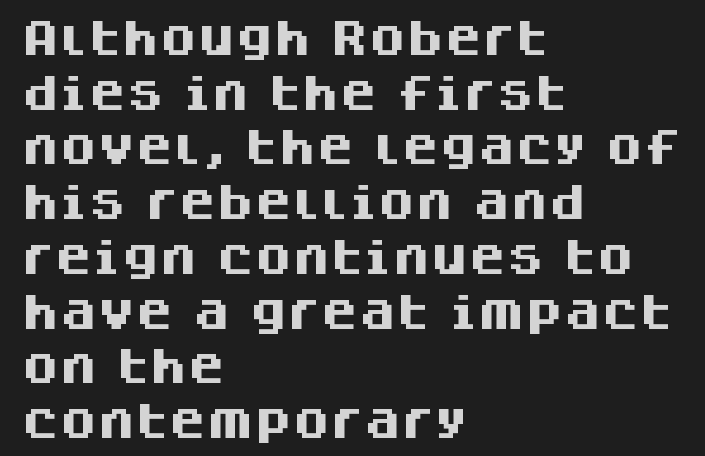
The image shows 38 px heavy sans-serif type, upright; set left-aligned, normal line spacing (1.44x), normal letter spacing, not underlined; medium stroke contrast and a large x-height.
